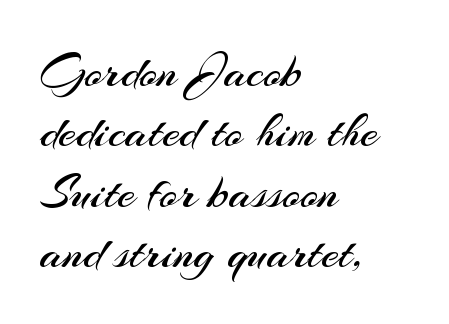
Q: Is the text bold? A: No.
Q: Is the text italic (slanted)? A: Yes.
Q: Is the typeface a serif or a sans-serif typeface? A: Sans-serif.
Q: Is the text underlined? A: No.
Q: How is the paragraph aligned? A: Left-aligned.
Q: Is the spacing between letters normal or unusually wide? A: Normal.
Q: Width (condensed, normal, or wide)? A: Normal.
Q: Stroke contrast? A: Medium.
Q: x-height? A: Small.
Q: Monospaced? A: No.
